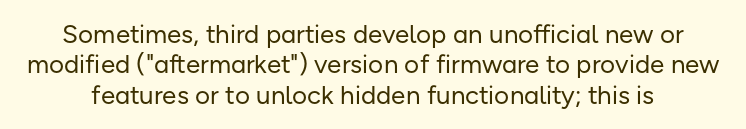
Type without underlining. The line texture is even and compact thanks to regular tracking. Unbolded letterforms with no extra heft. Nope, not italic — everything's standing straight.
